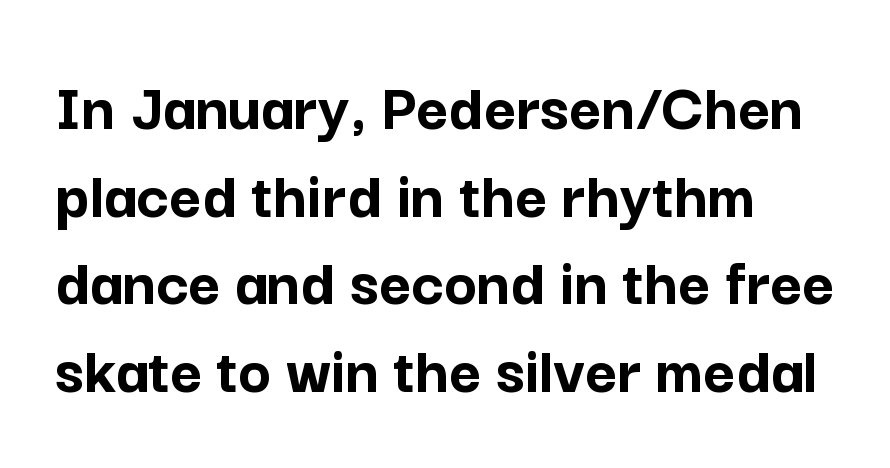
The image shows 69 px semibold sans-serif type, upright; set left-aligned, normal line spacing (1.27x), normal letter spacing, not underlined; low stroke contrast and a medium x-height.
